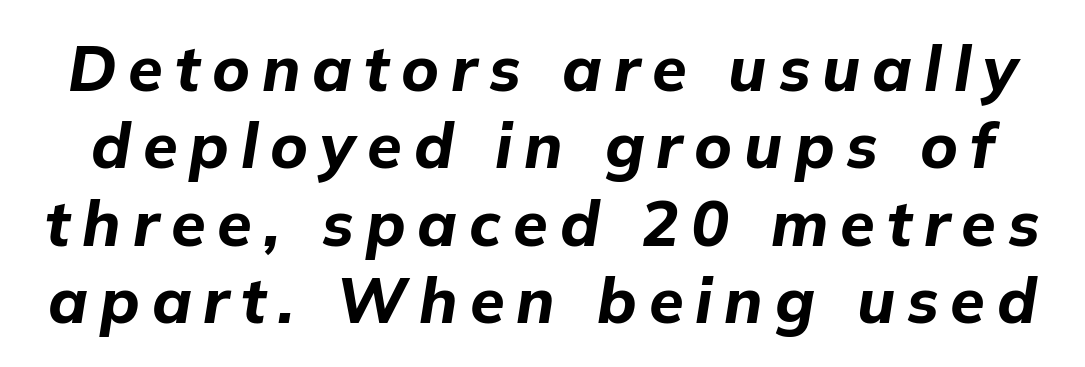
Q: Is the text bold? A: Yes.
Q: Is the text italic (slanted)? A: Yes, it leans right by about 9 degrees.
Q: Is the text underlined? A: No.
Q: Width (condensed, normal, or wide)? A: Normal.
Q: Stroke contrast? A: Low.
Q: x-height? A: Medium.
Q: Monospaced? A: No.
